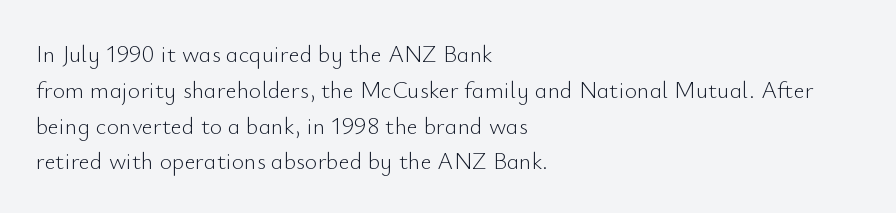
The setting favours the left margin, as ordinary paragraphs usually do. Upright lettering throughout. Letter spacing: default. No chunkiness to these letters — they're not bold.
